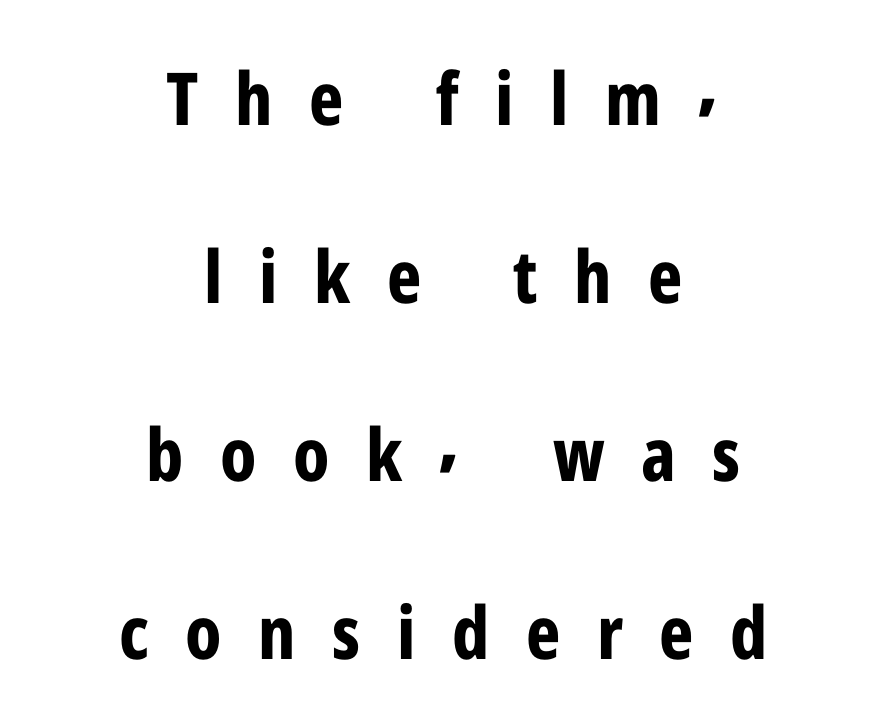
{"serif": "no", "italic": "no", "bold": "yes", "weight": "bold", "width": "condensed", "stroke_contrast": "low", "x_height": "medium", "monospaced": "no", "underline": "no", "align": "center", "line_spacing": "loose", "line_spacing_ratio": 2.44, "letter_spacing": "wide", "letter_spacing_em": 0.5, "glyph_px": 73}
